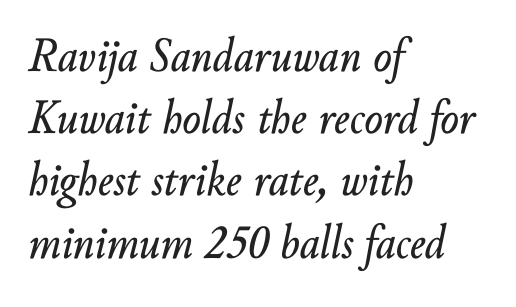
The image shows 49 px text type, italic (leaning right); set left-aligned, normal line spacing (1.27x), normal letter spacing, not underlined; low stroke contrast and a small x-height.
